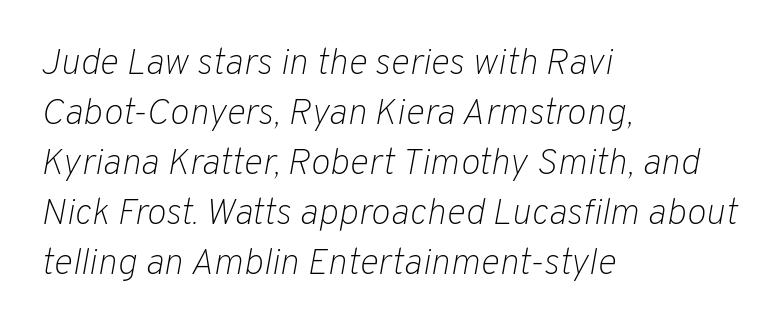
Each new line begins a customary step beneath the previous one. The face used here is proportionally spaced, like ordinary book or web type. Alignment: flush left. Ink coverage per letter is moderate at most.
